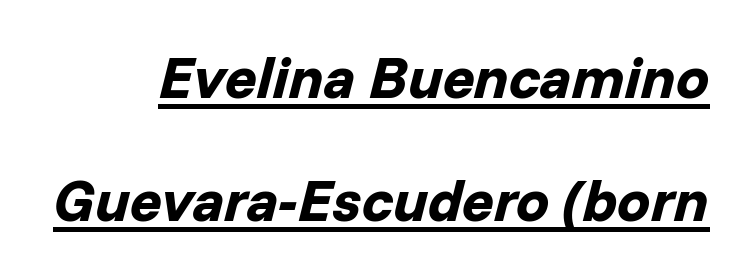
{"italic": "yes", "lean": "right", "slant_degrees": 14, "bold": "yes", "weight": "bold", "width": "normal", "stroke_contrast": "low", "x_height": "medium", "monospaced": "no", "underline": "yes", "line_spacing": "loose", "line_spacing_ratio": 2.08, "letter_spacing": "normal", "letter_spacing_em": 0.0, "glyph_px": 59}
